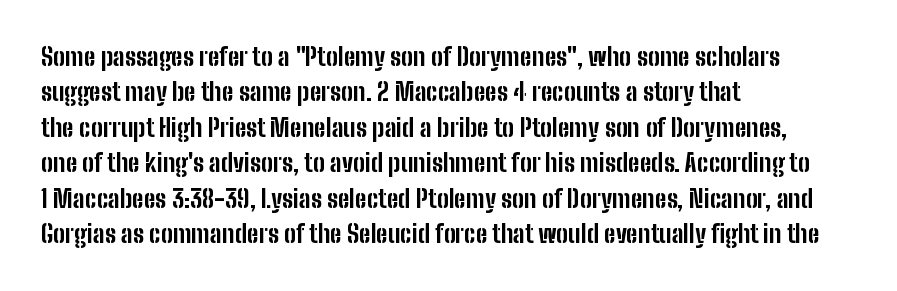
Q: Is the text bold? A: Yes.
Q: Is the text italic (slanted)? A: No, it is upright.
Q: Is the text underlined? A: No.
Q: How is the paragraph aligned? A: Left-aligned.
Q: Is the spacing between letters normal or unusually wide? A: Normal.
Q: Is the spacing between lines tight, normal or loose? A: Normal.
